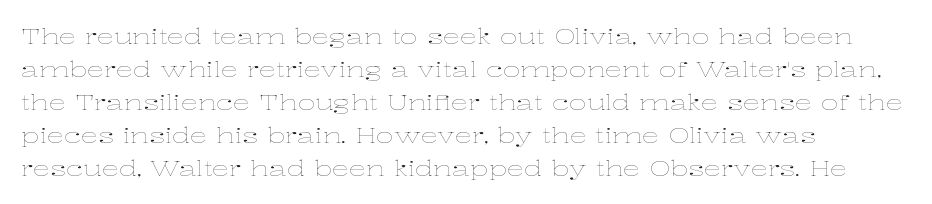
In terms of leading, this rendering sits right in the middle. Quick note: not italic, upright. Stems here are at most as thick as an everyday book face. Letter spacing: default.
